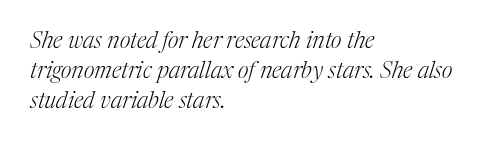
Horizontally, the lines are justified to the leading edge only. The letterforms sit at book weight or below. Honestly, the row spacing looks completely unremarkable. Is the letter spacing exaggerated? No — it looks like the ordinary default. The words here are not underlined.
